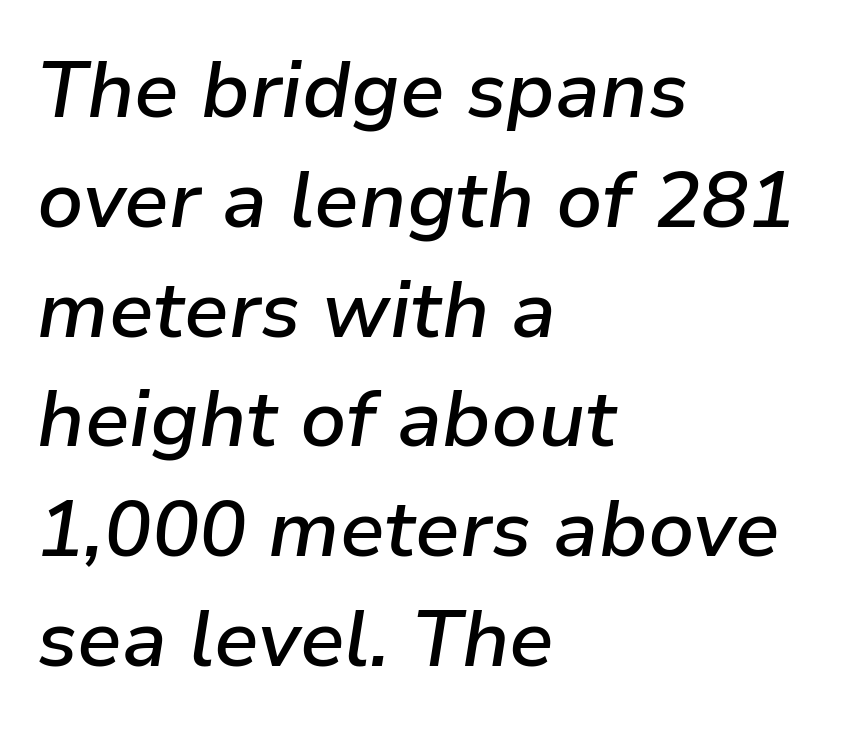
Characters follow at the spacing the type designer built in. Would a proofreader flag this as italicized? Yes. Short and long lines alike share a common starting point at left. Leading matches the norm, producing a regular column.
